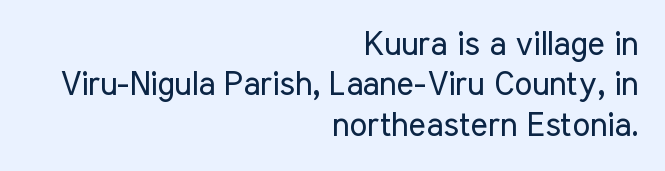
{"serif": "no", "italic": "no", "bold": "no", "weight": "regular", "width": "condensed", "stroke_contrast": "low", "x_height": "medium", "monospaced": "no", "underline": "no", "align": "right", "line_spacing_ratio": 1.22, "letter_spacing": "normal", "letter_spacing_em": 0.0, "glyph_px": 33}
